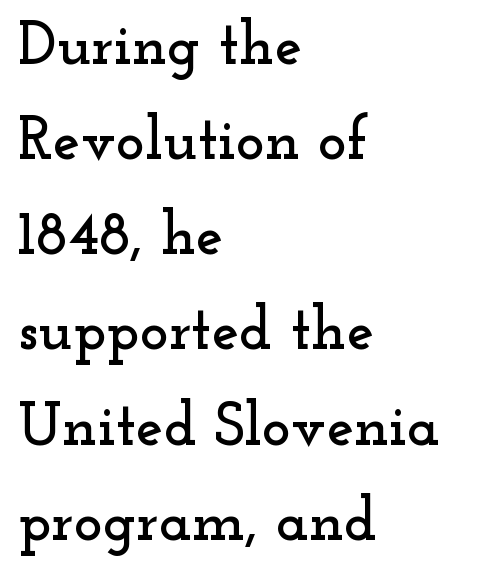
The image shows 61 px wide serif type, upright; set left-aligned, normal line spacing (1.56x), normal letter spacing, not underlined; low stroke contrast and a small x-height.
